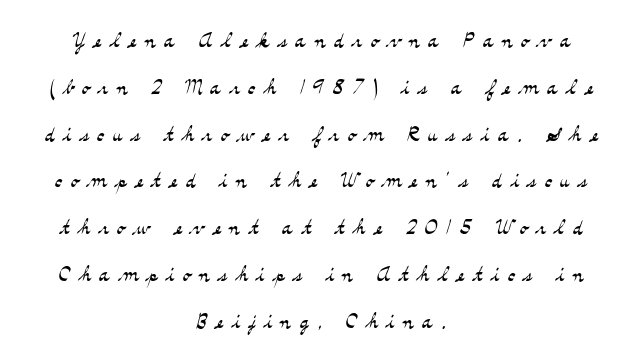
{"serif": "yes", "bold": "no", "weight": "light", "width": "wide", "stroke_contrast": "medium", "x_height": "small", "monospaced": "no", "underline": "no", "align": "center", "line_spacing": "normal", "line_spacing_ratio": 1.67, "letter_spacing": "wide", "letter_spacing_em": 0.3, "glyph_px": 28}
